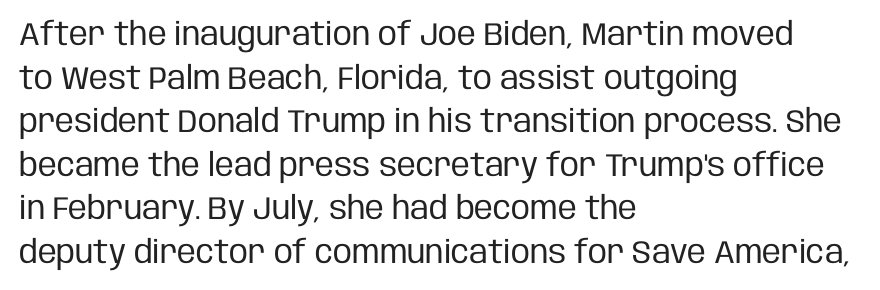
Q: Is the text bold? A: No.
Q: Is the text italic (slanted)? A: No, it is upright.
Q: Is the typeface a serif or a sans-serif typeface? A: Sans-serif.
Q: Is the text underlined? A: No.
Q: How is the paragraph aligned? A: Left-aligned.
Q: Is the spacing between letters normal or unusually wide? A: Normal.
Q: Is the spacing between lines tight, normal or loose? A: Normal.
Q: Width (condensed, normal, or wide)? A: Condensed.
Q: Stroke contrast? A: Low.
Q: x-height? A: Large.
Q: Monospaced? A: No.
